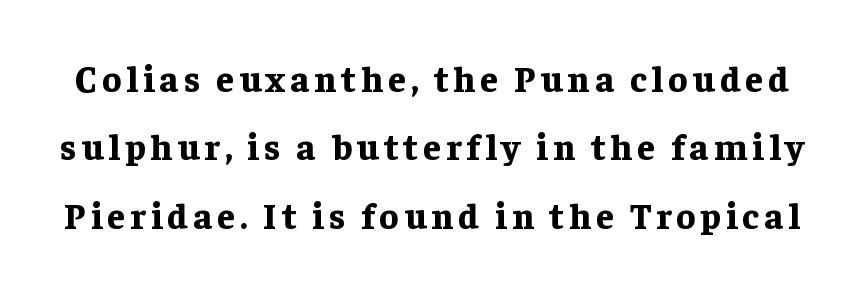
The image shows 36 px bold serif type, upright; set loose line spacing (1.9x), not underlined; low stroke contrast and a medium x-height.
